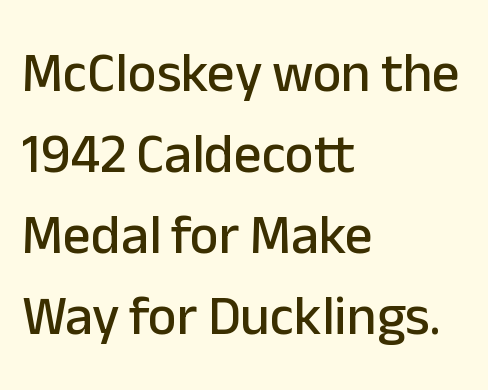
Q: Is the text italic (slanted)? A: No, it is upright.
Q: Is the typeface a serif or a sans-serif typeface? A: Sans-serif.
Q: Is the text underlined? A: No.
Q: How is the paragraph aligned? A: Left-aligned.
Q: Is the spacing between letters normal or unusually wide? A: Normal.
Q: Is the spacing between lines tight, normal or loose? A: Normal.
Q: Width (condensed, normal, or wide)? A: Normal.
Q: Stroke contrast? A: Low.
Q: x-height? A: Medium.
Q: Monospaced? A: No.
